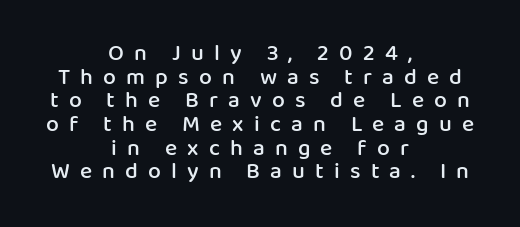
The image shows 23 px text type, upright; set centered, tight line spacing (1.03x), unusually wide letter spacing (+0.44 em), not underlined.
